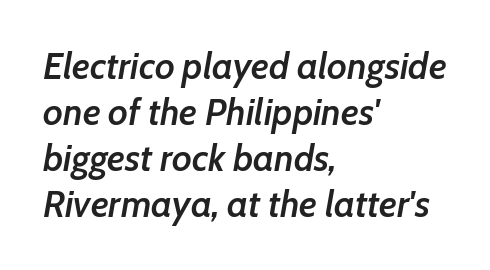
The image shows 37 px semibold type, italic (leaning right); set left-aligned, line spacing 1.24x, normal letter spacing, not underlined; low stroke contrast and a medium x-height.
